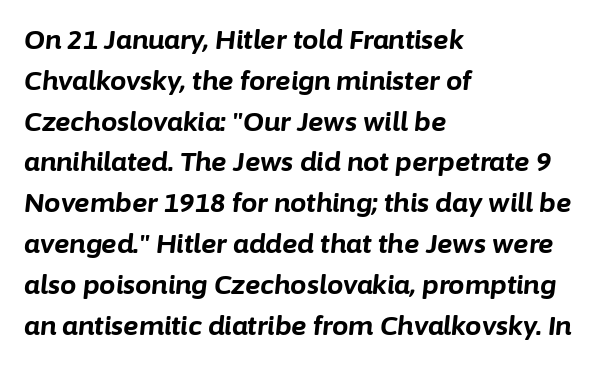
Vertically, the passage feels balanced, rows spaced as you'd expect. Plenty of ink on the page — the face is bold. The glyphs look as if they've been sheared to an angle. These lines stack with their left ends in a neat column. The area under the type is left untouched.
